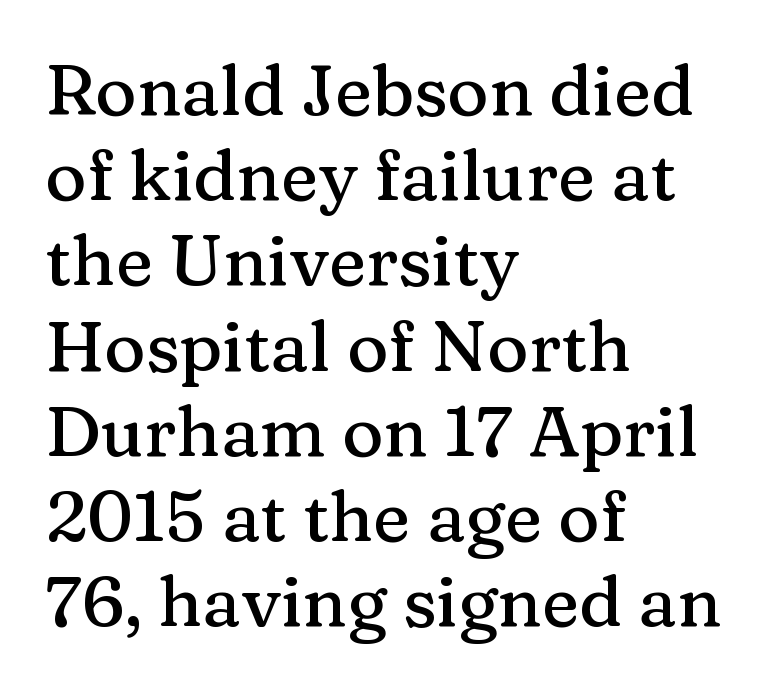
Character widths vary here, with narrow letters taking less room than wide ones. Note: serifs present on the glyphs. Tall strokes in this sample are plumb rather than angled. Words appear dense and cohesive because spacing is normal. The rag falls on the right side of this text block. The specimen omits any rule beneath the text block's lines.
